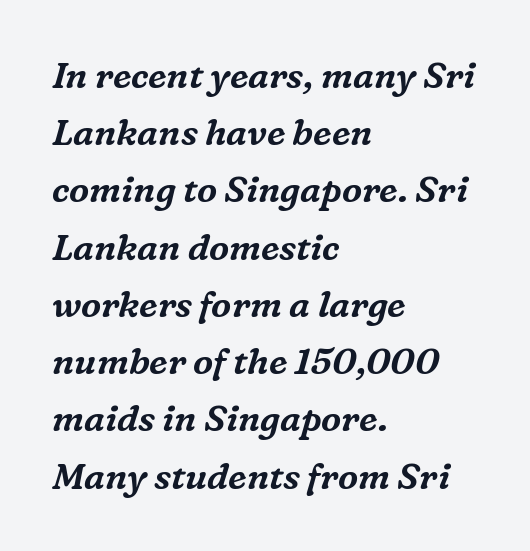
Check the space under the baseline: it is left empty. One-word summary of the alignment: left. A serif font was chosen for this passage. Summary of vertical rhythm: regular, with standard interline spacing. In terms of posture, this sample is oblique. Looks like regular typesetting: each glyph gets only the width it needs.
